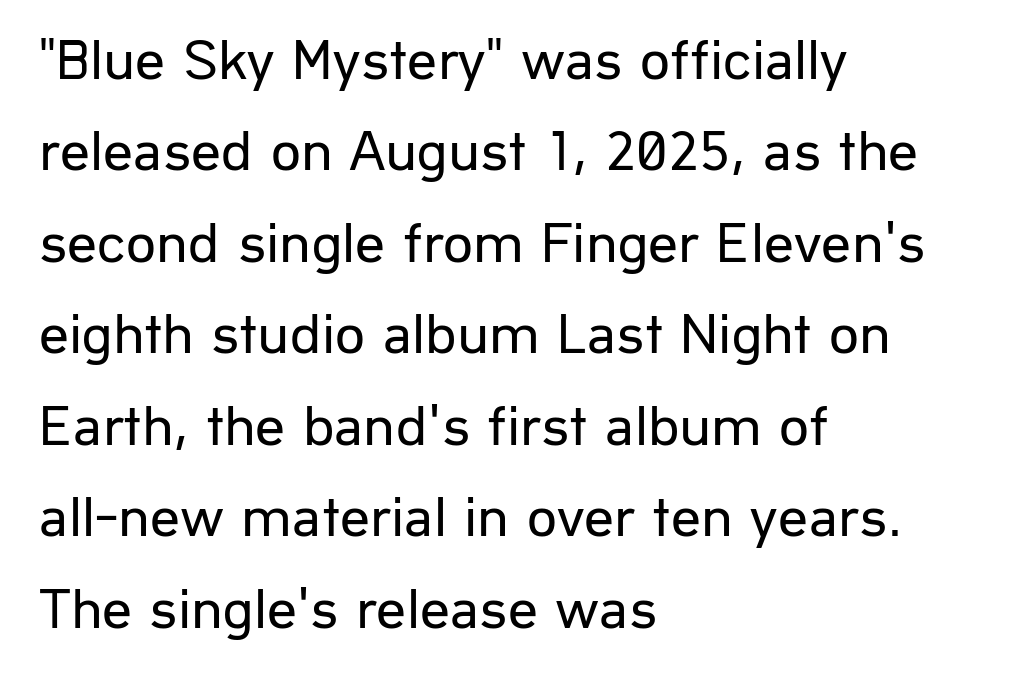
In terms of letterform style, serifs are entirely absent. Every character sits straight up, as roman type does. The tracking reads as untouched default to a designer's eye. Is the type heavy? It reads as light-to-regular instead. Do the characters align in a grid? No, the font is proportional. The lines in this sample share a left origin and differ only in where they stop.
